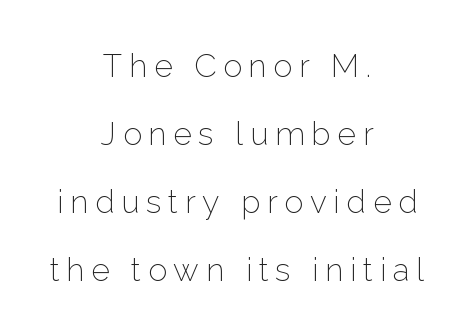
Q: Is the text bold? A: No.
Q: Is the text italic (slanted)? A: No, it is upright.
Q: Is the typeface a serif or a sans-serif typeface? A: Sans-serif.
Q: Is the text underlined? A: No.
Q: How is the paragraph aligned? A: Centered.
Q: Is the spacing between letters normal or unusually wide? A: Unusually wide.
Q: Is the spacing between lines tight, normal or loose? A: Loose.
Q: Width (condensed, normal, or wide)? A: Normal.
Q: Stroke contrast? A: Low.
Q: x-height? A: Medium.
Q: Monospaced? A: No.
